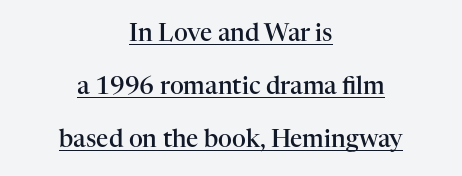
{"italic": "no", "bold": "semi", "underline": "yes", "align": "center", "line_spacing": "loose", "line_spacing_ratio": 2.21, "letter_spacing": "normal", "letter_spacing_em": 0.0, "glyph_px": 24}
